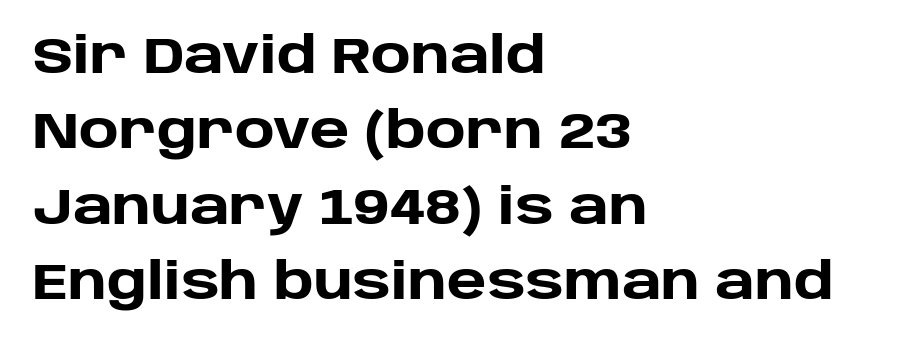
These lines are rendered in a variable-pitch font. In terms of leading, this rendering sits right in the middle. What kind of face is this? One without serifs — a sans. Letter spacing: default. Where is the straight margin? On the left.
